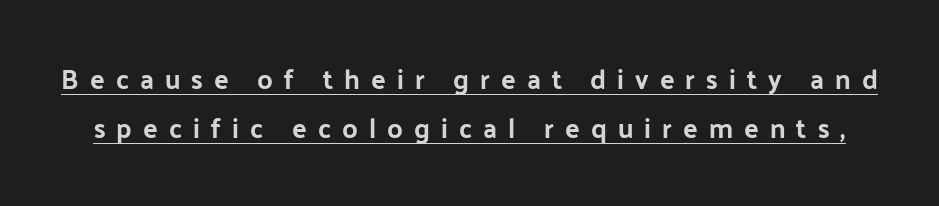
{"italic": "no", "underline": "yes", "line_spacing_ratio": 1.83, "letter_spacing": "wide", "letter_spacing_em": 0.41, "glyph_px": 27}
